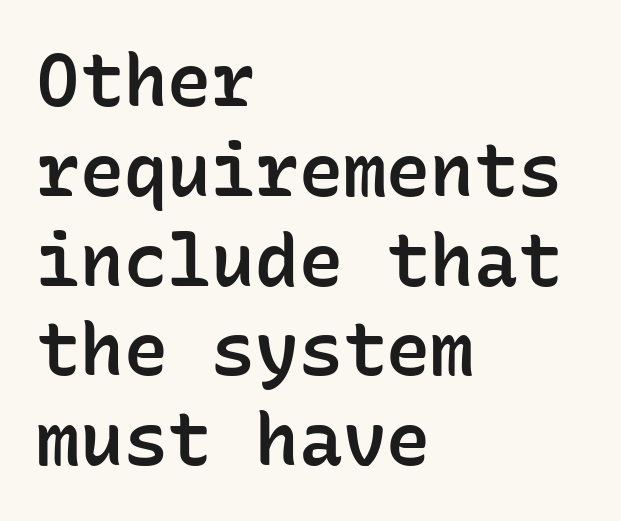
The image shows 73 px semibold sans-serif type, upright, monospaced; set left-aligned, line spacing 1.23x, normal letter spacing, not underlined; low stroke contrast and a medium x-height.
